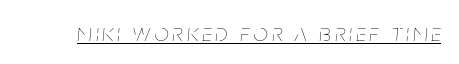
{"italic": "yes", "lean": "right", "slant_degrees": 5, "bold": "no", "underline": "yes", "glyph_px": 25}
